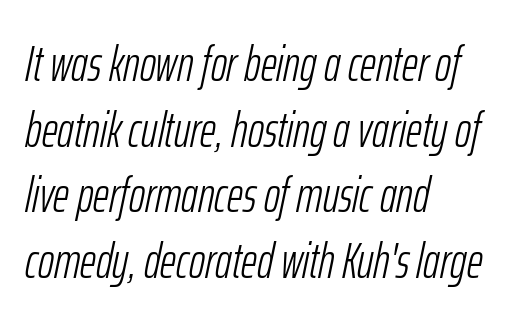
The image shows 49 px light, condensed type, italic (leaning right); set left-aligned, normal line spacing (1.34x), normal letter spacing, not underlined; low stroke contrast and a medium x-height.
